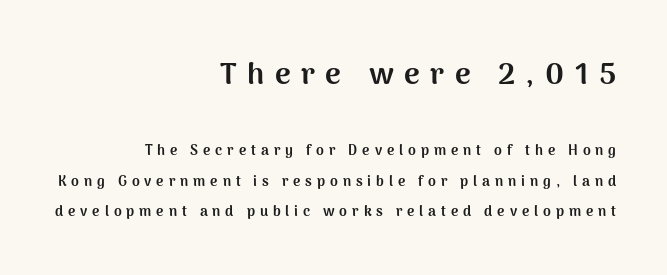
Q: Is the text bold? A: Yes.
Q: Is the text italic (slanted)? A: No, it is upright.
Q: Is the typeface a serif or a sans-serif typeface? A: Sans-serif.
Q: Is the text underlined? A: No.
Q: How is the paragraph aligned? A: Right-aligned.
Q: Is the spacing between letters normal or unusually wide? A: Unusually wide.
Q: Is the spacing between lines tight, normal or loose? A: Loose.
Q: Which block of text is set in a larger size, the first (top) or the second (bottom)? A: The first (top) one.
Q: Width (condensed, normal, or wide)? A: Normal.
Q: Stroke contrast? A: Medium.
Q: x-height? A: Medium.
Q: Monospaced? A: No.
